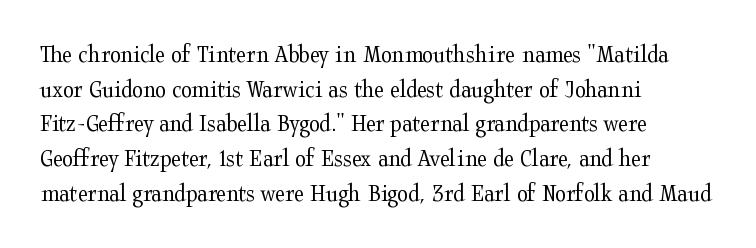
The letters stand straight up with perfectly vertical stems. The typesetter chose a ragged-right arrangement here. What's the leading like? Ordinary, nothing unusual. Nothing unusual about the tracking: characters are spaced as the font intends. Is the stroke heavy? The answer is a plain regular-or-lighter.
